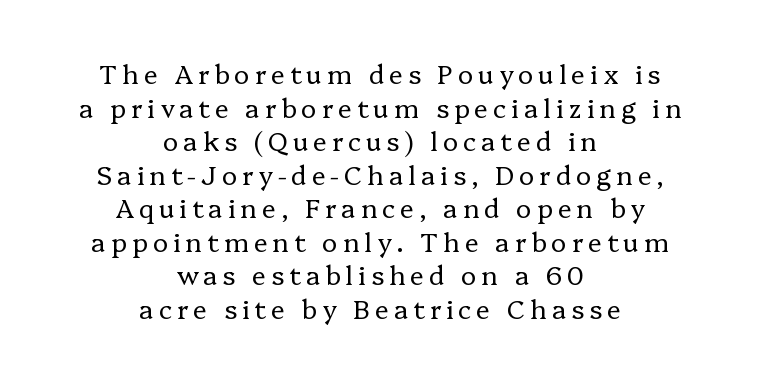
Q: Is the text bold? A: No.
Q: Is the text italic (slanted)? A: No, it is upright.
Q: Is the text underlined? A: No.
Q: How is the paragraph aligned? A: Centered.
Q: Is the spacing between lines tight, normal or loose? A: Normal.
